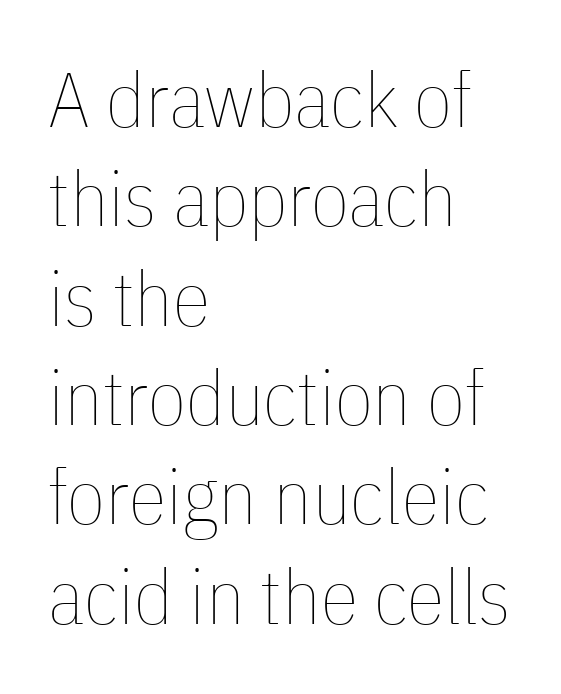
On a weight scale, this lands at 450 or below. No extra tracking has been applied to these lines. Compared with typical paragraphs, the rows here are spaced about the same. Quick note: not italic, upright. Beneath every word, the page is bare.
